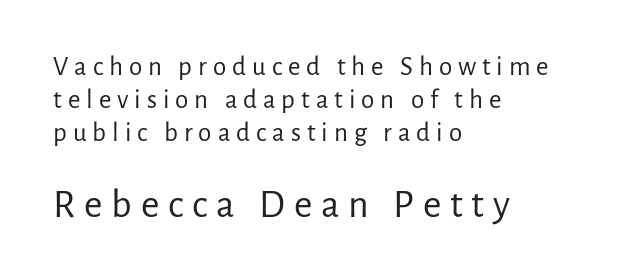
The image shows 40 px regular-weight sans-serif type, upright; set left-aligned, line spacing 1.23x, unusually wide letter spacing (+0.22 em), not underlined; the second (bottom) block is 1.48x larger; low stroke contrast and a medium x-height.
